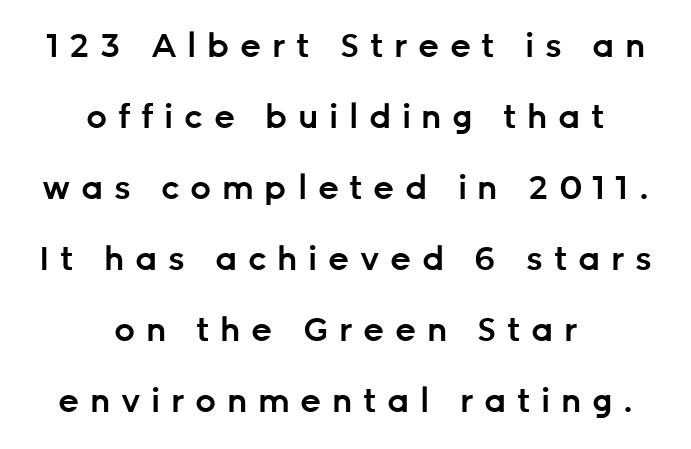
Q: Is the text bold? A: Semi-bold.
Q: Is the text italic (slanted)? A: No, it is upright.
Q: Is the typeface a serif or a sans-serif typeface? A: Sans-serif.
Q: Is the text underlined? A: No.
Q: How is the paragraph aligned? A: Centered.
Q: Is the spacing between letters normal or unusually wide? A: Unusually wide.
Q: Is the spacing between lines tight, normal or loose? A: Loose.
Q: Width (condensed, normal, or wide)? A: Normal.
Q: Stroke contrast? A: Low.
Q: x-height? A: Medium.
Q: Monospaced? A: No.
